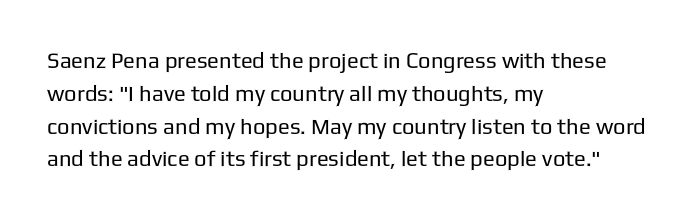
{"italic": "no", "bold": "no", "underline": "no", "align": "left", "line_spacing": "normal", "line_spacing_ratio": 1.49, "letter_spacing": "normal", "letter_spacing_em": 0.0, "glyph_px": 22}
